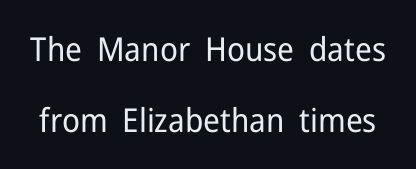
{"serif": "no", "italic": "no", "bold": "no", "weight": "regular", "width": "normal", "stroke_contrast": "low", "x_height": "medium", "monospaced": "no", "underline": "no", "line_spacing": "loose", "line_spacing_ratio": 2.15, "letter_spacing": "normal", "letter_spacing_em": 0.0, "glyph_px": 33}
